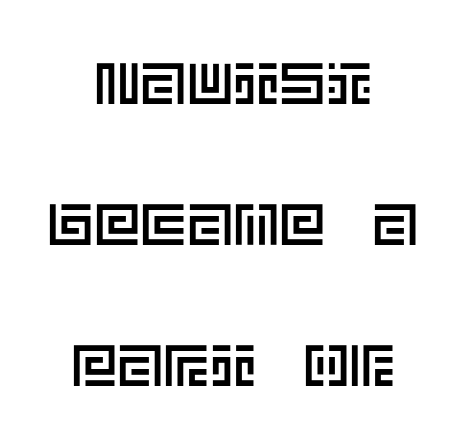
The image shows 58 px text type, upright; set centered, loose line spacing (2.43x), normal letter spacing, not underlined; a large x-height.
